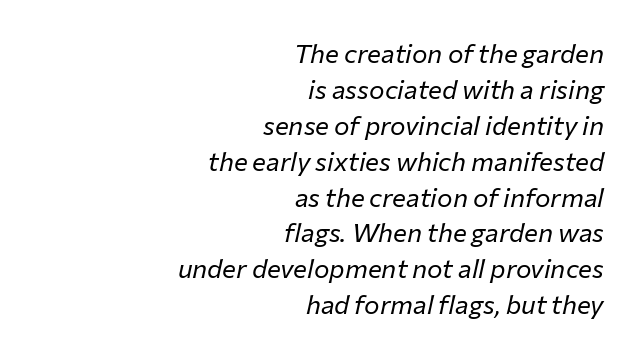
How would I describe the line gaps? Plain and ordinary. Glance below the letters and you will spot only blank space. Words appear dense and cohesive because spacing is normal. A light-to-regular cut is what we see here.
